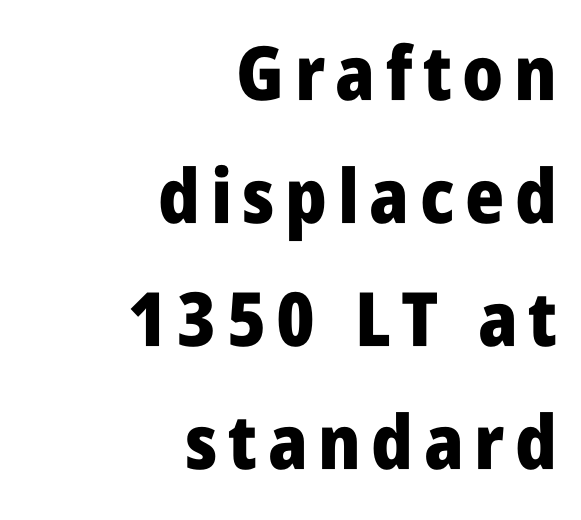
Vertical spacing — default. Right-aligned paragraph, ragged on the left. Posture: straight, roman, zero tilt. Beneath every word, the page is bare. The typesetting leans heavy: a genuine bold.
